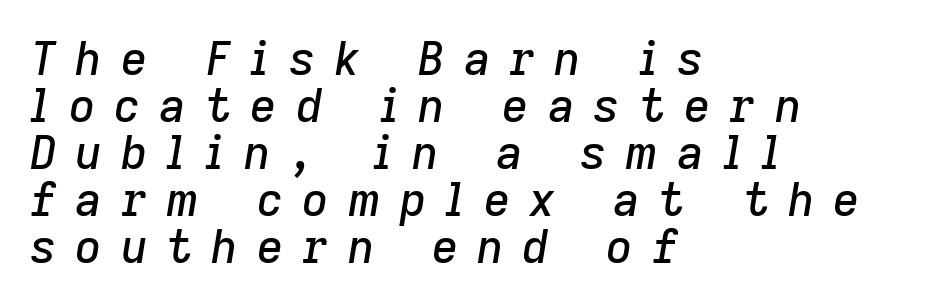
{"italic": "yes", "lean": "right", "slant_degrees": 9, "width": "normal", "stroke_contrast": "low", "x_height": "medium", "monospaced": "no", "underline": "no", "align": "left", "line_spacing": "tight", "line_spacing_ratio": 1.02, "letter_spacing": "wide", "letter_spacing_em": 0.41, "glyph_px": 46}
